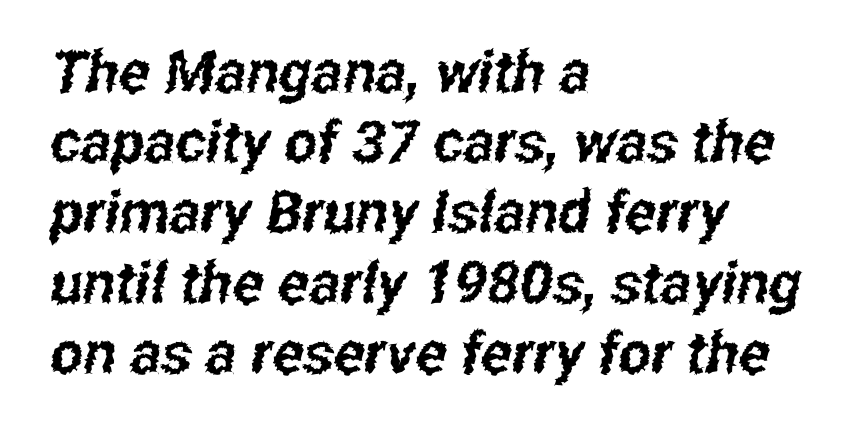
The image shows 58 px condensed sans-serif type; set left-aligned, line spacing 1.21x, normal letter spacing, not underlined; low stroke contrast and a medium x-height.
